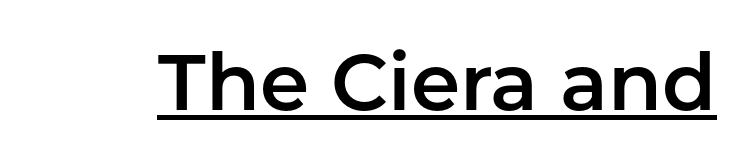
The image shows 79 px sans-serif type, upright; set normal letter spacing, underlined; low stroke contrast and a medium x-height.
